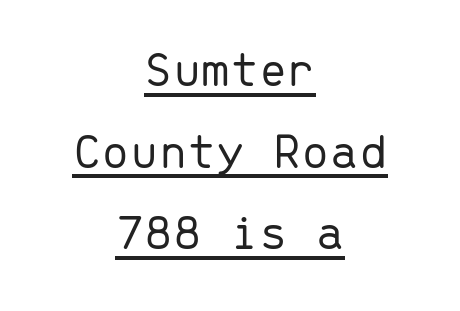
{"serif": "no", "italic": "no", "bold": "no", "weight": "light", "width": "normal", "stroke_contrast": "low", "x_height": "medium", "monospaced": "yes", "underline": "yes", "align": "center", "line_spacing": "normal", "line_spacing_ratio": 1.6, "letter_spacing": "normal", "letter_spacing_em": 0.0, "glyph_px": 51}
